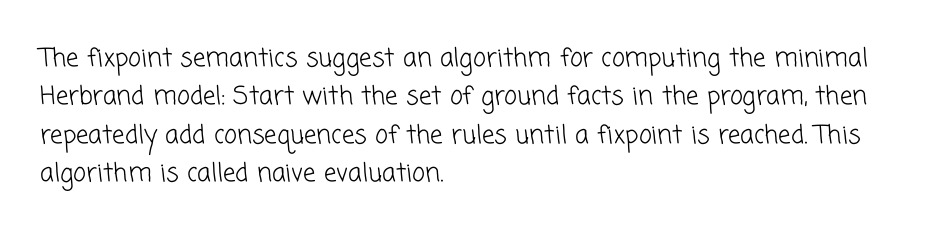
The space beneath each line is pristine and unruled. Layout note: lines flush left. This is not heavy type; no bold has been used. Reading down the column, the eye jumps a familiar distance to each next line.
